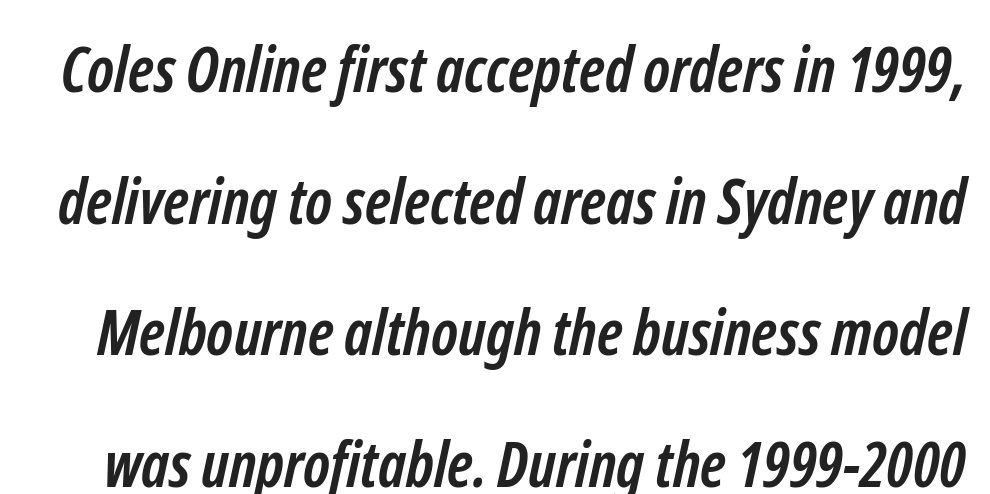
Default kerning and tracking; the words read as compact shapes. Weight: bold. Underlining? Definitely not there. Leading: increased. Varying glyph widths throughout — classic text-font behaviour.
